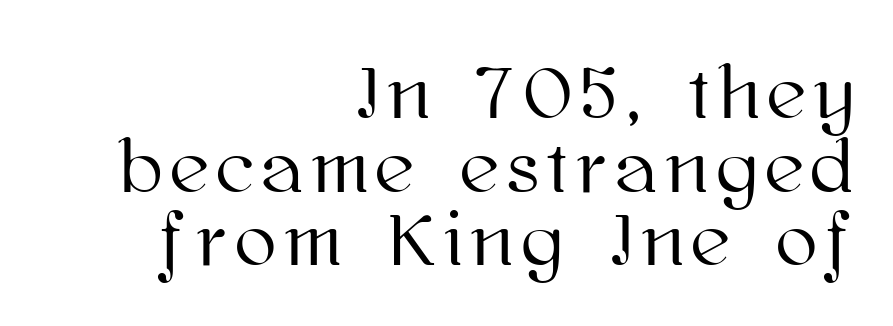
Q: Is the text italic (slanted)? A: No, it is upright.
Q: Is the text underlined? A: No.
Q: How is the paragraph aligned? A: Right-aligned.
Q: Is the spacing between lines tight, normal or loose? A: Tight.
Q: Width (condensed, normal, or wide)? A: Normal.
Q: Stroke contrast? A: High.
Q: x-height? A: Medium.
Q: Monospaced? A: No.
